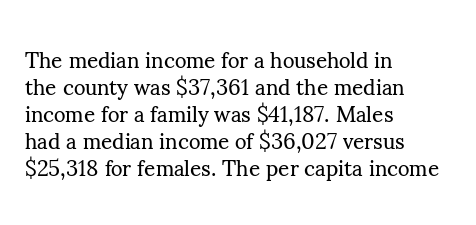
{"italic": "no", "bold": "no", "underline": "no", "align": "left", "line_spacing_ratio": 1.23, "letter_spacing": "normal", "letter_spacing_em": 0.0, "glyph_px": 22}
